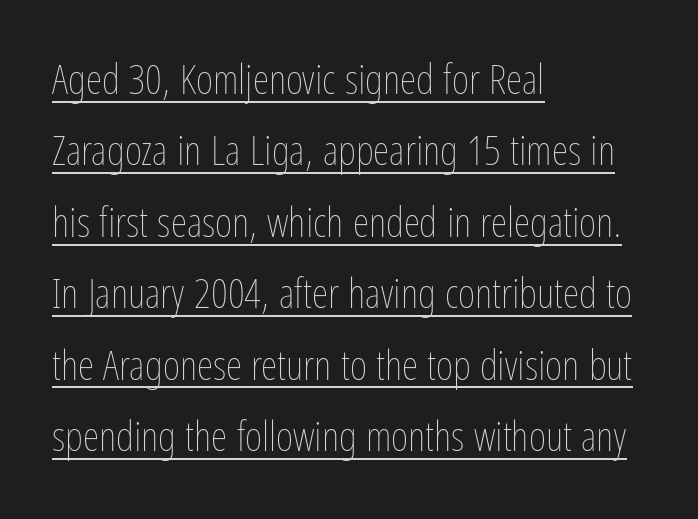
The image shows 42 px thin, condensed type, upright; set left-aligned, normal line spacing (1.7x), normal letter spacing, underlined; low stroke contrast and a medium x-height.
